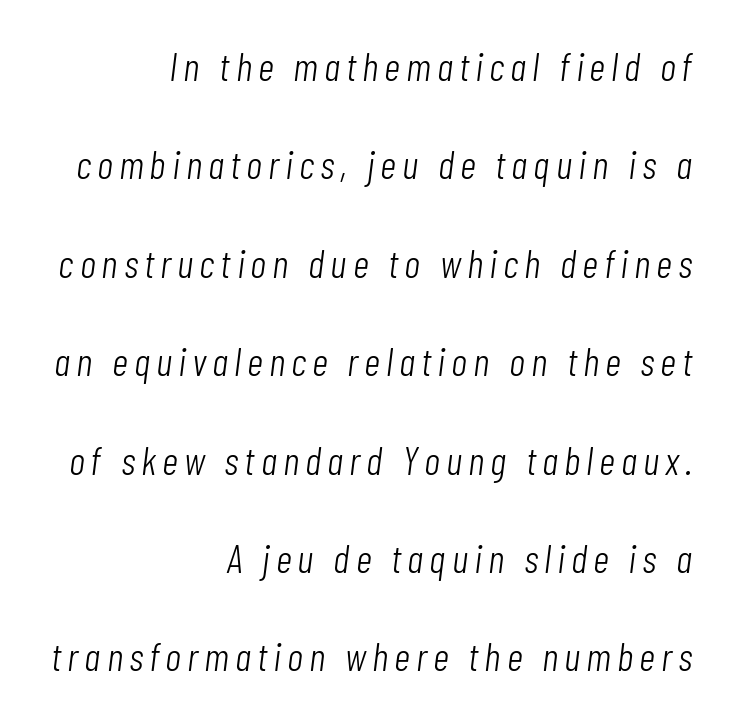
{"italic": "yes", "lean": "right", "slant_degrees": 7, "bold": "no", "weight": "light", "width": "condensed", "stroke_contrast": "low", "x_height": "medium", "monospaced": "no", "underline": "no", "align": "right", "line_spacing": "loose", "line_spacing_ratio": 2.46, "glyph_px": 40}
